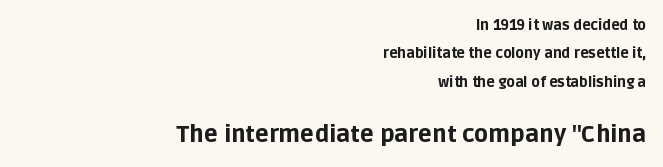
A typesetter would call this leading open, well beyond the default. Ordinary non-slanted type is in use. What stands out about the letter spacing? Nothing — it is the standard amount. Caption: upper text group reduced, lower text group enlarged.
